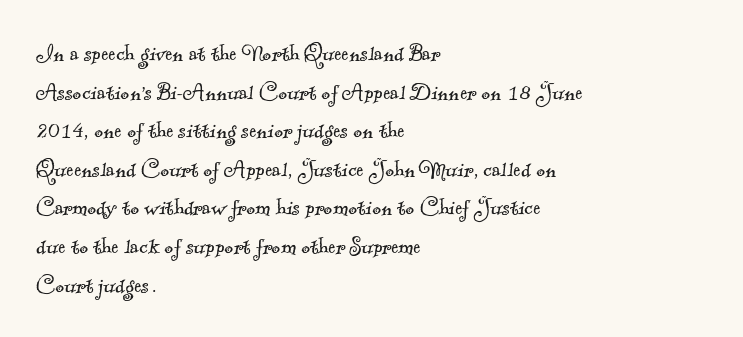
Weight: not bold — regular or lighter. Clear beneath every line of the passage. Casual observation: everything's shoved over to the left. What stands out about the letter spacing? Nothing — it is the standard amount. The leading is moderate, giving the passage an even texture.
